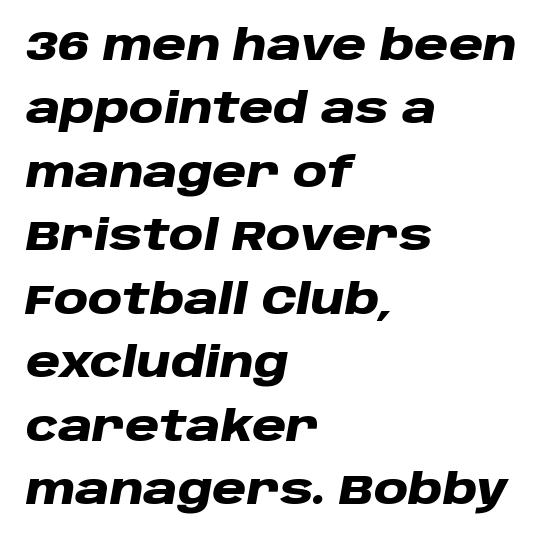
Q: Is the text bold? A: Yes.
Q: Is the text italic (slanted)? A: Yes, it leans right by about 10 degrees.
Q: Is the text underlined? A: No.
Q: How is the paragraph aligned? A: Left-aligned.
Q: Is the spacing between letters normal or unusually wide? A: Normal.
Q: Is the spacing between lines tight, normal or loose? A: Normal.
Q: Width (condensed, normal, or wide)? A: Wide.
Q: Stroke contrast? A: Low.
Q: x-height? A: Large.
Q: Monospaced? A: No.
